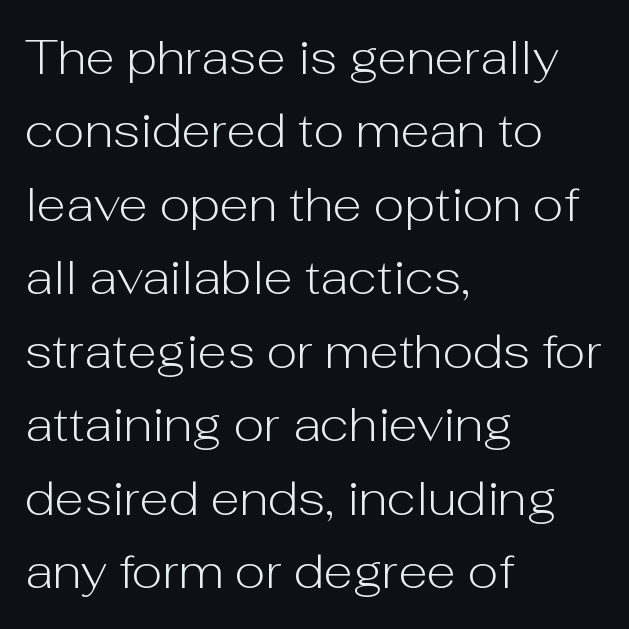
Q: Is the text bold? A: No.
Q: Is the text italic (slanted)? A: No, it is upright.
Q: Is the typeface a serif or a sans-serif typeface? A: Sans-serif.
Q: Is the text underlined? A: No.
Q: How is the paragraph aligned? A: Left-aligned.
Q: Is the spacing between letters normal or unusually wide? A: Normal.
Q: Is the spacing between lines tight, normal or loose? A: Normal.
Q: Width (condensed, normal, or wide)? A: Normal.
Q: Stroke contrast? A: Low.
Q: x-height? A: Medium.
Q: Monospaced? A: No.
